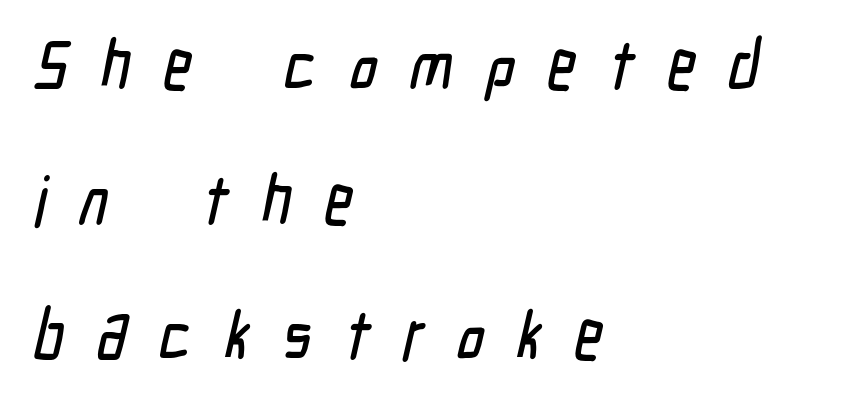
{"serif": "no", "width": "condensed", "stroke_contrast": "low", "x_height": "medium", "monospaced": "no", "underline": "no", "align": "left", "line_spacing": "loose", "line_spacing_ratio": 1.96, "letter_spacing": "wide", "letter_spacing_em": 0.47, "glyph_px": 69}
